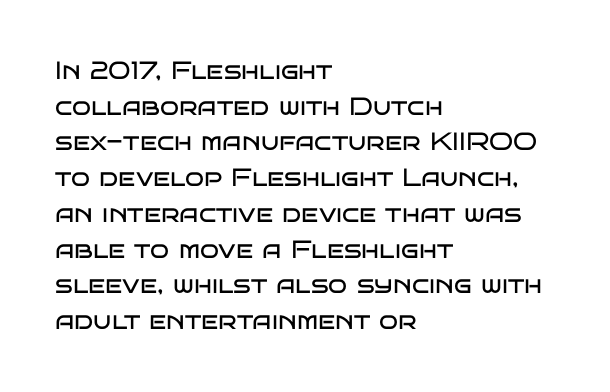
No word sits above an underline. These lines stack with their left ends in a neat column. The line-height multiplier appears to be the usual default. Ordinary non-slanted type is in use. Students, note that the glyphs here touch the page at normal intervals.
